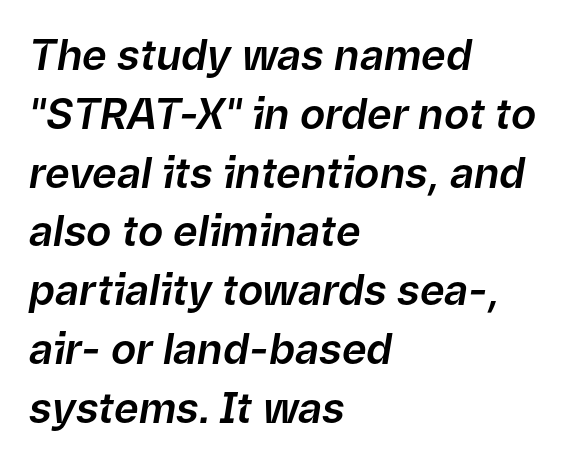
{"italic": "yes", "lean": "right", "slant_degrees": 9, "width": "normal", "stroke_contrast": "low", "x_height": "medium", "monospaced": "no", "underline": "no", "align": "left", "line_spacing": "normal", "line_spacing_ratio": 1.4, "letter_spacing": "normal", "letter_spacing_em": 0.0, "glyph_px": 42}
